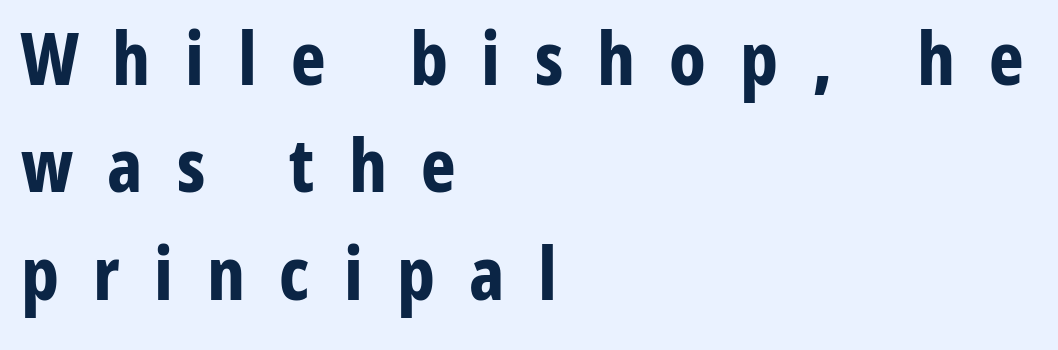
Q: Is the text bold? A: Yes.
Q: Is the text italic (slanted)? A: No, it is upright.
Q: Is the typeface a serif or a sans-serif typeface? A: Sans-serif.
Q: Is the text underlined? A: No.
Q: How is the paragraph aligned? A: Left-aligned.
Q: Is the spacing between letters normal or unusually wide? A: Unusually wide.
Q: Is the spacing between lines tight, normal or loose? A: Normal.
Q: Width (condensed, normal, or wide)? A: Condensed.
Q: Stroke contrast? A: Low.
Q: x-height? A: Medium.
Q: Monospaced? A: No.
